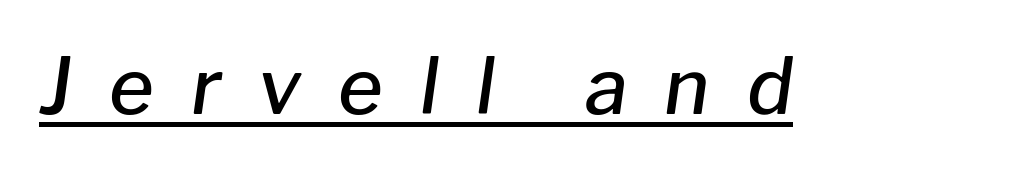
{"italic": "yes", "lean": "right", "slant_degrees": 8, "bold": "semi", "weight": "semibold", "width": "normal", "stroke_contrast": "low", "x_height": "medium", "monospaced": "no", "underline": "yes", "letter_spacing": "wide", "letter_spacing_em": 0.48, "glyph_px": 77}
